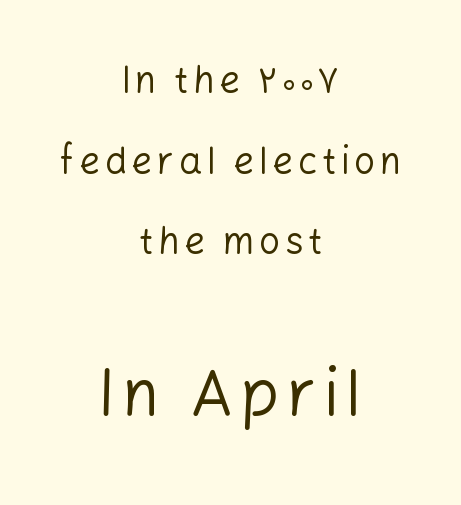
The image shows 64 px regular-weight sans-serif type, upright; set centered, loose line spacing (2.18x), not underlined; the second (bottom) block is 1.73x larger; low stroke contrast and a medium x-height.
